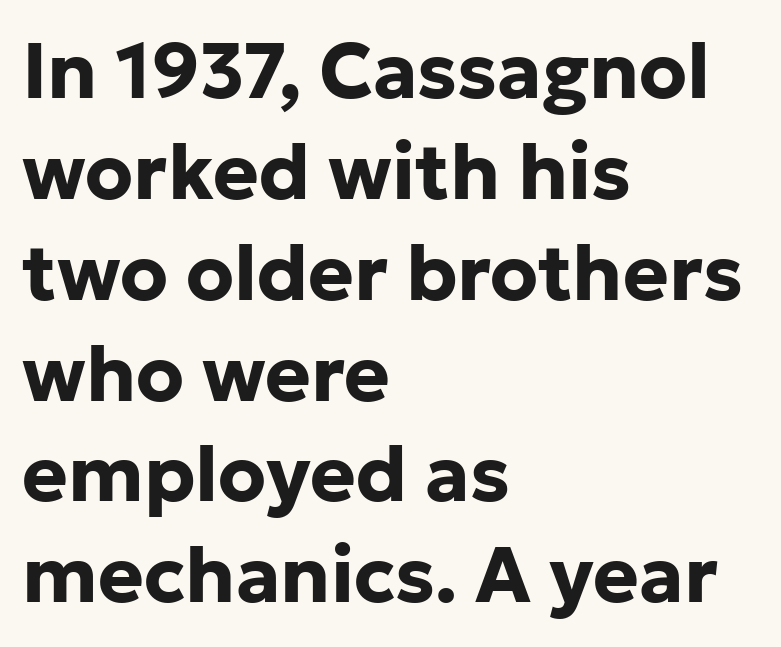
The image shows 77 px bold sans-serif type, upright; set left-aligned, normal line spacing (1.31x), normal letter spacing, not underlined; low stroke contrast and a medium x-height.
